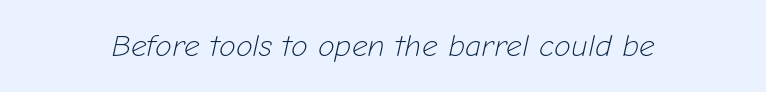
On a weight scale, this lands at 450 or below. In terms of letterspacing, this is plain default setting. When letters slant like this, we call the style italic. Note the varied advance widths — an 'i' is clearly narrower than an 'm'. The strip under each line holds only bare page.
